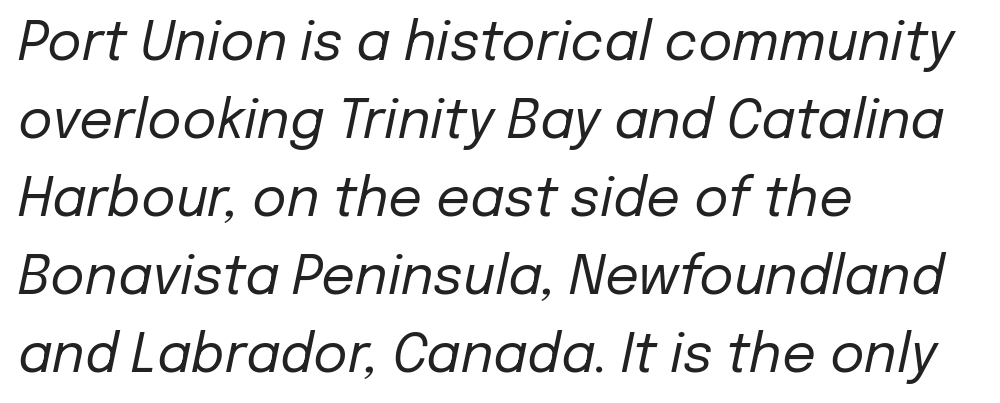
Q: Is the text bold? A: No.
Q: Is the text italic (slanted)? A: Yes, it leans right by about 12 degrees.
Q: Is the text underlined? A: No.
Q: How is the paragraph aligned? A: Left-aligned.
Q: Is the spacing between letters normal or unusually wide? A: Normal.
Q: Is the spacing between lines tight, normal or loose? A: Normal.
Q: Width (condensed, normal, or wide)? A: Normal.
Q: Stroke contrast? A: Low.
Q: x-height? A: Medium.
Q: Monospaced? A: No.
